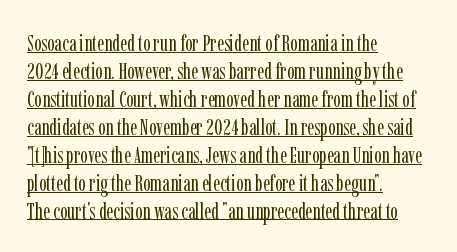
Q: Is the text bold? A: No.
Q: Is the text italic (slanted)? A: No, it is upright.
Q: Is the text underlined? A: Yes.
Q: How is the paragraph aligned? A: Left-aligned.
Q: Is the spacing between letters normal or unusually wide? A: Normal.
Q: Is the spacing between lines tight, normal or loose? A: Normal.
